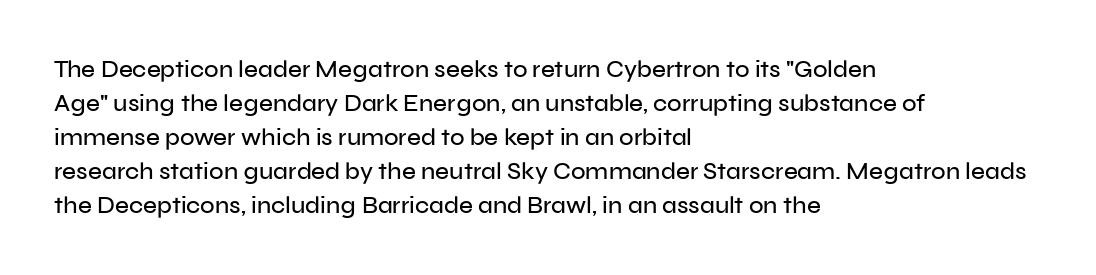
Q: Is the text italic (slanted)? A: No, it is upright.
Q: Is the text underlined? A: No.
Q: How is the paragraph aligned? A: Left-aligned.
Q: Is the spacing between letters normal or unusually wide? A: Normal.
Q: Is the spacing between lines tight, normal or loose? A: Normal.
